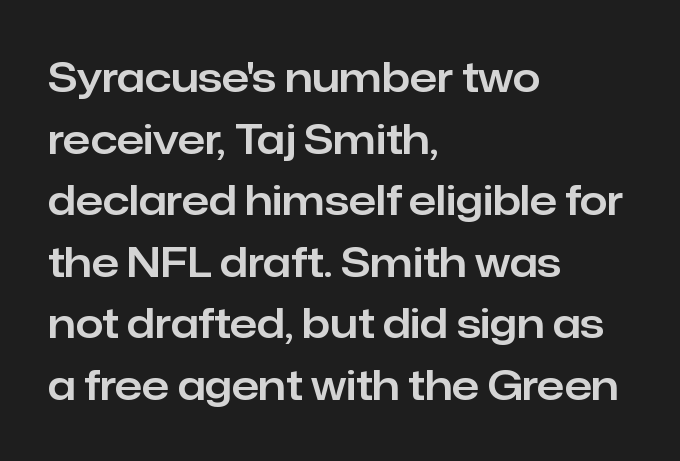
Q: Is the text italic (slanted)? A: No, it is upright.
Q: Is the typeface a serif or a sans-serif typeface? A: Sans-serif.
Q: Is the text underlined? A: No.
Q: How is the paragraph aligned? A: Left-aligned.
Q: Is the spacing between letters normal or unusually wide? A: Normal.
Q: Is the spacing between lines tight, normal or loose? A: Normal.
Q: Width (condensed, normal, or wide)? A: Normal.
Q: Stroke contrast? A: Low.
Q: x-height? A: Medium.
Q: Monospaced? A: No.
